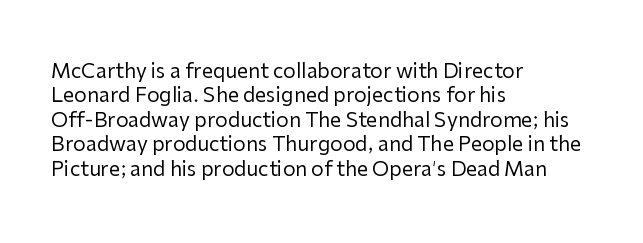
{"italic": "no", "bold": "no", "underline": "no", "align": "left", "line_spacing_ratio": 1.22, "letter_spacing": "normal", "letter_spacing_em": 0.0, "glyph_px": 20}
